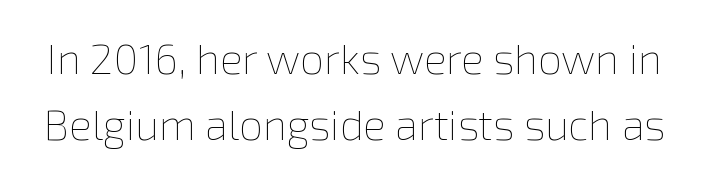
Q: Is the text bold? A: No.
Q: Is the text italic (slanted)? A: No, it is upright.
Q: Is the text underlined? A: No.
Q: Is the spacing between letters normal or unusually wide? A: Normal.
Q: Is the spacing between lines tight, normal or loose? A: Normal.
Q: Width (condensed, normal, or wide)? A: Normal.
Q: x-height? A: Medium.
Q: Monospaced? A: No.
